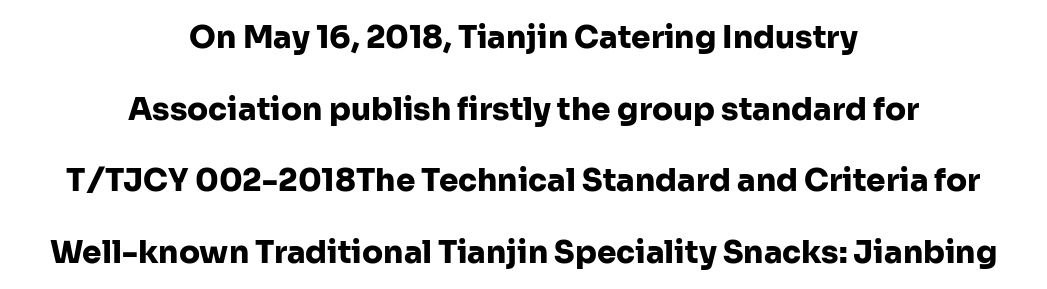
{"serif": "no", "italic": "no", "bold": "yes", "weight": "heavy", "width": "normal", "stroke_contrast": "low", "x_height": "medium", "monospaced": "no", "underline": "no", "align": "center", "line_spacing": "loose", "line_spacing_ratio": 2.31, "letter_spacing": "normal", "letter_spacing_em": 0.0, "glyph_px": 31}
